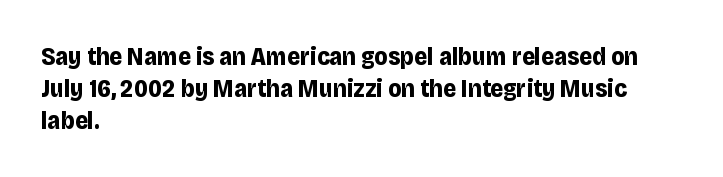
{"italic": "no", "bold": "yes", "underline": "no", "align": "left", "line_spacing": "normal", "line_spacing_ratio": 1.28, "letter_spacing": "normal", "letter_spacing_em": 0.0, "glyph_px": 25}
